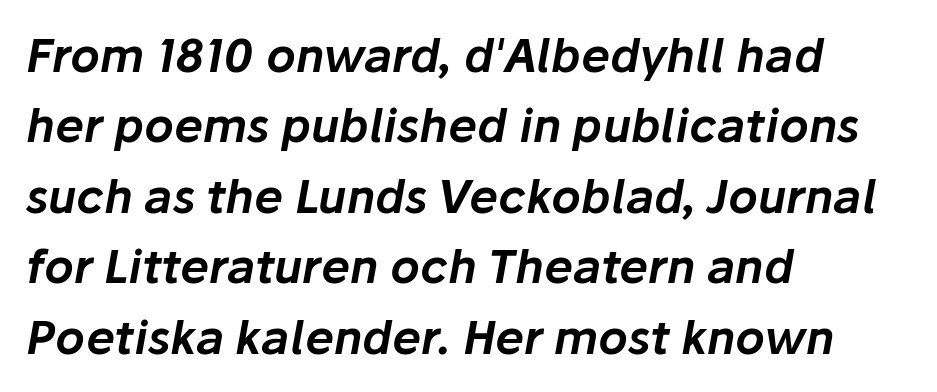
Does the lettering tilt? It does — this is italic. All the whitespace from short lines collects on the right. Is this a fixed-width face? No — the glyphs have proportional, varying widths. Beneath every word, the page is bare.
